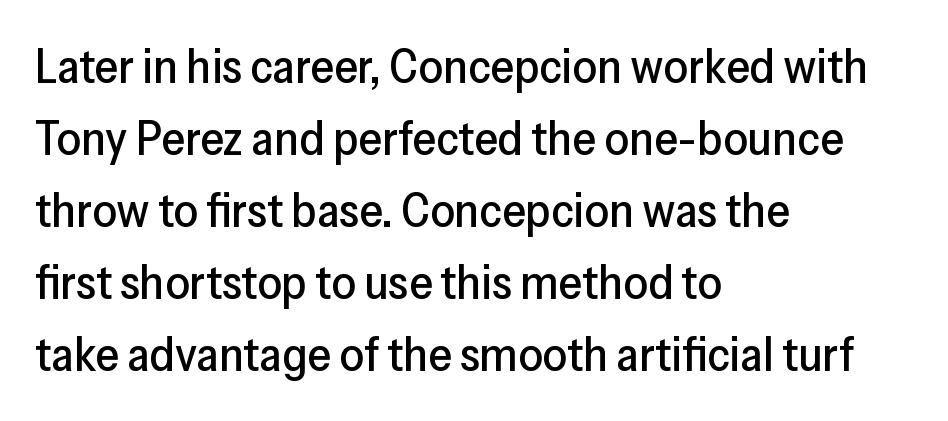
Q: Is the text italic (slanted)? A: No, it is upright.
Q: Is the typeface a serif or a sans-serif typeface? A: Sans-serif.
Q: Is the text underlined? A: No.
Q: How is the paragraph aligned? A: Left-aligned.
Q: Is the spacing between letters normal or unusually wide? A: Normal.
Q: Is the spacing between lines tight, normal or loose? A: Normal.
Q: Width (condensed, normal, or wide)? A: Normal.
Q: Stroke contrast? A: Low.
Q: x-height? A: Medium.
Q: Monospaced? A: No.
